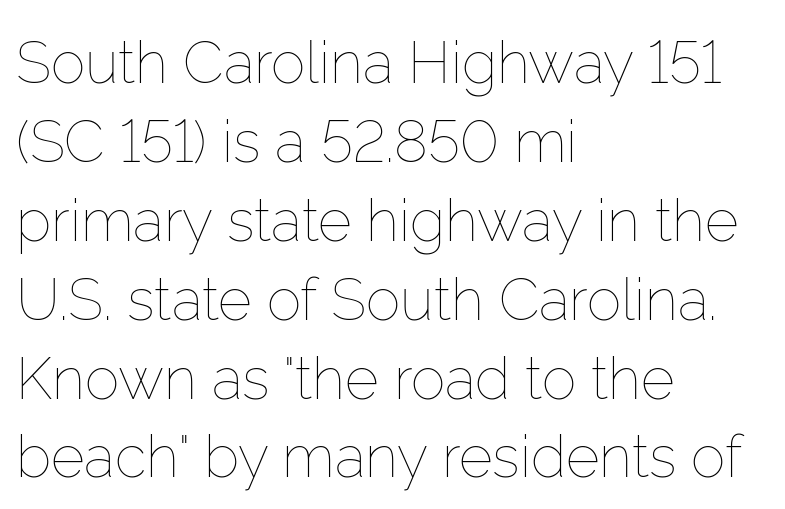
The image shows 58 px thin type, upright; set left-aligned, normal line spacing (1.36x), normal letter spacing, not underlined; low stroke contrast and a medium x-height.
